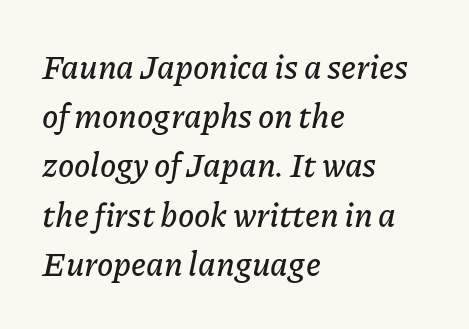
Q: Is the text italic (slanted)? A: Yes, it leans right by about 11 degrees.
Q: Is the text underlined? A: No.
Q: How is the paragraph aligned? A: Left-aligned.
Q: Is the spacing between letters normal or unusually wide? A: Normal.
Q: Is the spacing between lines tight, normal or loose? A: Normal.
Q: Width (condensed, normal, or wide)? A: Normal.
Q: Stroke contrast? A: Low.
Q: x-height? A: Medium.
Q: Monospaced? A: No.
